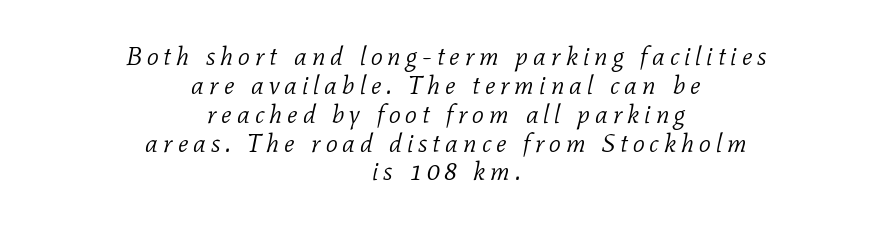
{"italic": "yes", "lean": "right", "slant_degrees": 11, "bold": "no", "underline": "no", "align": "center", "line_spacing": "tight", "line_spacing_ratio": 1.11, "glyph_px": 26}
